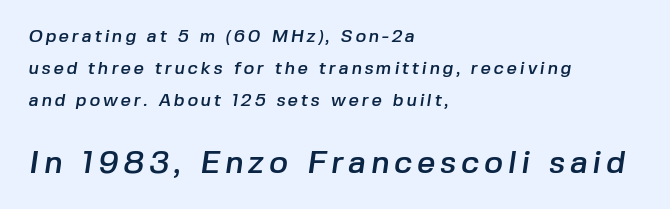
{"serif": "no", "width": "normal", "stroke_contrast": "low", "x_height": "medium", "monospaced": "no", "underline": "no", "align": "left", "line_spacing_ratio": 1.77, "larger_block": "second", "size_ratio": 1.78, "glyph_px": 32}
